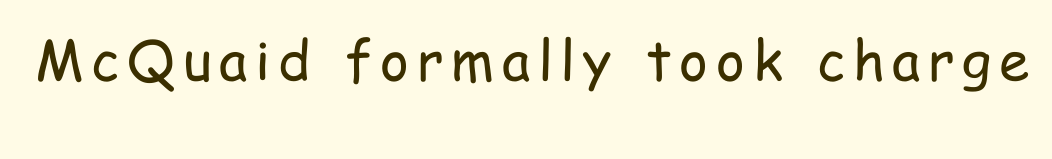
The image shows 55 px regular-weight, condensed sans-serif type, upright; set not underlined; low stroke contrast and a medium x-height.
